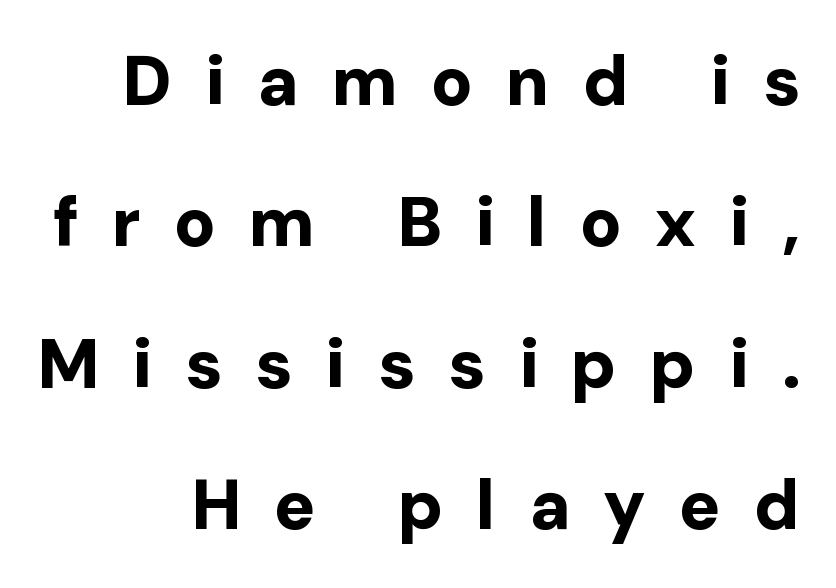
Q: Is the text bold? A: Yes.
Q: Is the text italic (slanted)? A: No, it is upright.
Q: Is the typeface a serif or a sans-serif typeface? A: Sans-serif.
Q: Is the text underlined? A: No.
Q: Is the spacing between letters normal or unusually wide? A: Unusually wide.
Q: Is the spacing between lines tight, normal or loose? A: Loose.
Q: Width (condensed, normal, or wide)? A: Normal.
Q: Stroke contrast? A: Low.
Q: x-height? A: Medium.
Q: Monospaced? A: No.
